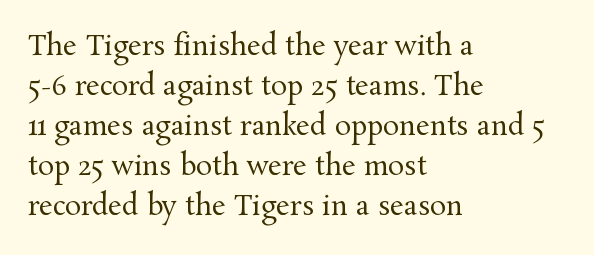
{"italic": "no", "bold": "no", "underline": "no", "align": "left", "line_spacing": "normal", "line_spacing_ratio": 1.48, "letter_spacing": "normal", "letter_spacing_em": 0.0, "glyph_px": 27}
